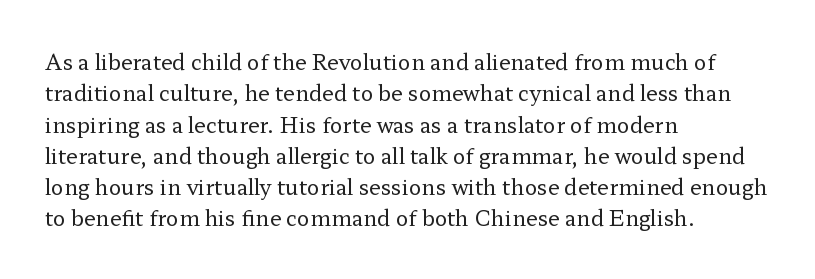
{"italic": "no", "bold": "no", "underline": "no", "align": "left", "line_spacing": "normal", "line_spacing_ratio": 1.49, "letter_spacing": "normal", "letter_spacing_em": 0.0, "glyph_px": 21}
